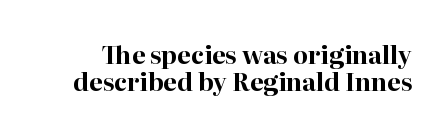
The image shows 24 px bold type, upright; set tight line spacing (1.14x), normal letter spacing, not underlined.
